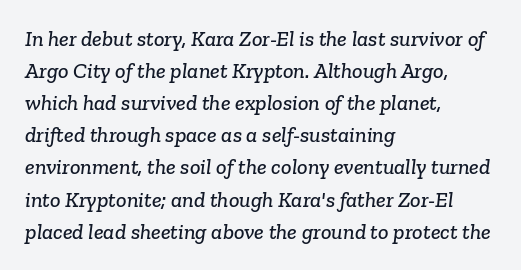
Visually the block forms a straight wall on the left and a jagged coastline on the right. This rendering leaves character spacing at its baseline value. The space beneath each line is pristine and unruled. In terms of leading, this rendering sits right in the middle.
